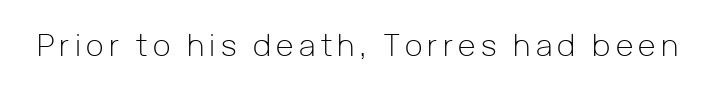
Q: Is the text bold? A: No.
Q: Is the text italic (slanted)? A: No, it is upright.
Q: Is the typeface a serif or a sans-serif typeface? A: Sans-serif.
Q: Is the text underlined? A: No.
Q: Width (condensed, normal, or wide)? A: Normal.
Q: Stroke contrast? A: Low.
Q: x-height? A: Medium.
Q: Monospaced? A: No.
